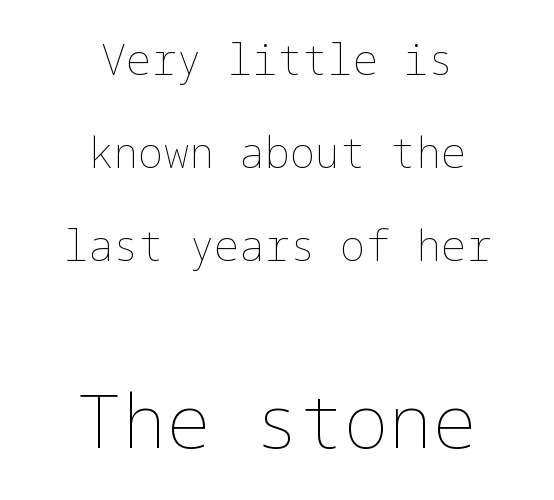
{"italic": "no", "bold": "no", "weight": "thin", "width": "normal", "stroke_contrast": "low", "x_height": "medium", "underline": "no", "align": "center", "line_spacing": "loose", "line_spacing_ratio": 2.21, "letter_spacing": "normal", "letter_spacing_em": 0.0, "larger_block": "second", "size_ratio": 1.76, "glyph_px": 74}
